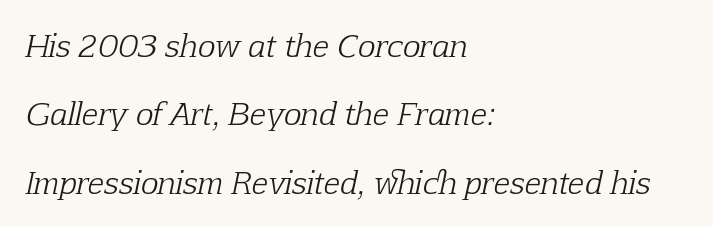
A light-to-regular cut is what we see here. In terms of posture, this sample is oblique. Unmarked baselines from the first word to the last. Leftover space on each line is placed entirely after the last word.
